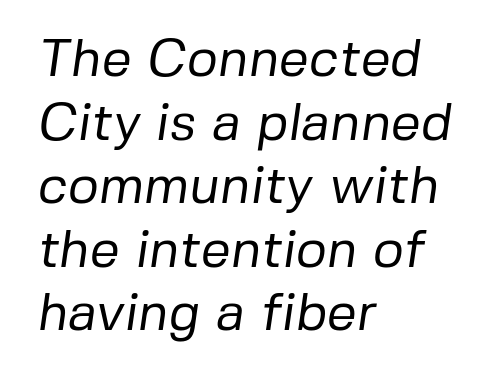
{"serif": "no", "bold": "no", "weight": "regular", "width": "normal", "stroke_contrast": "low", "x_height": "medium", "monospaced": "no", "underline": "no", "align": "left", "line_spacing_ratio": 1.2, "letter_spacing": "normal", "letter_spacing_em": 0.0, "glyph_px": 53}
